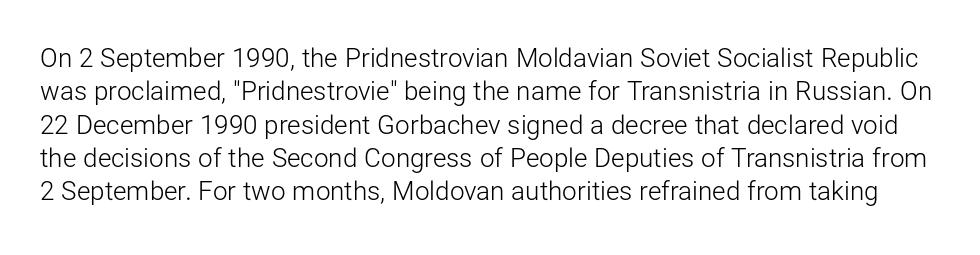
{"italic": "no", "bold": "no", "underline": "no", "line_spacing": "normal", "line_spacing_ratio": 1.28, "letter_spacing": "normal", "letter_spacing_em": 0.0, "glyph_px": 26}
